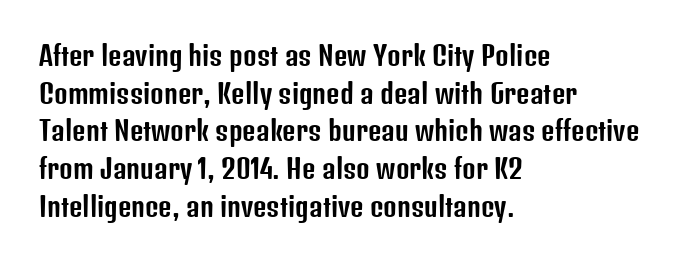
Q: Is the text italic (slanted)? A: No, it is upright.
Q: Is the text underlined? A: No.
Q: How is the paragraph aligned? A: Left-aligned.
Q: Is the spacing between letters normal or unusually wide? A: Normal.
Q: Is the spacing between lines tight, normal or loose? A: Normal.
